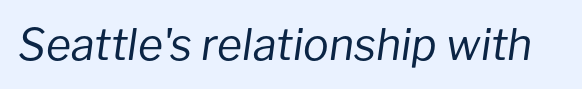
The image shows 43 px regular-weight type, italic (leaning right); set normal letter spacing, not underlined; low stroke contrast and a medium x-height.
